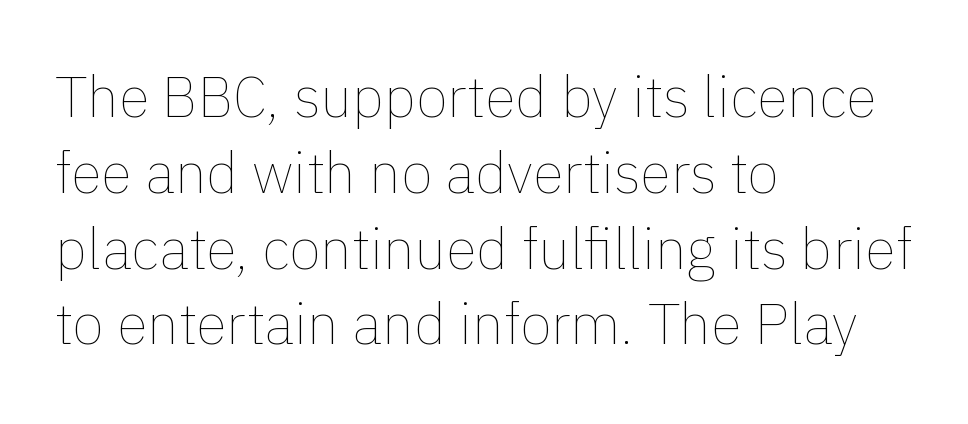
The image shows 57 px thin type, upright; set left-aligned, normal line spacing (1.33x), normal letter spacing, not underlined; low stroke contrast and a medium x-height.
